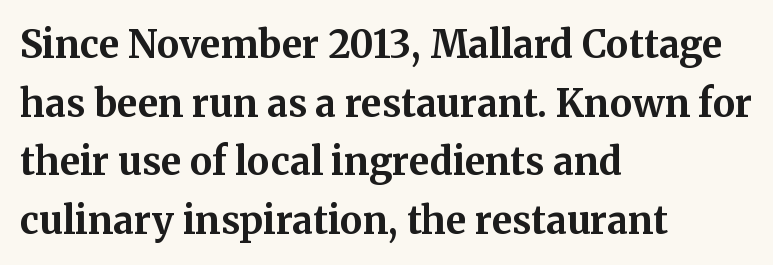
The image shows 38 px bold serif type, upright; set left-aligned, normal line spacing (1.54x), normal letter spacing, not underlined; medium stroke contrast and a medium x-height.
